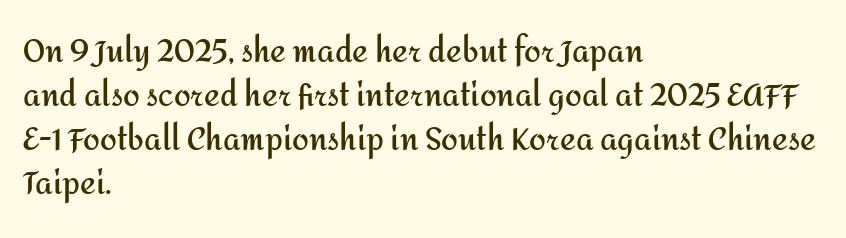
The image shows 30 px semibold sans-serif type, upright; set left-aligned, normal line spacing (1.47x), normal letter spacing, not underlined; medium stroke contrast and a medium x-height.
